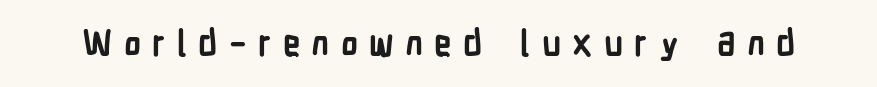
Is there any slant? The stems are plumb. The typesetting leans heavy: a genuine bold. These lines are rendered in a variable-pitch font. Serif or sans? Sans — the stroke terminals are bare. The zone under the glyphs is completely vacant.
